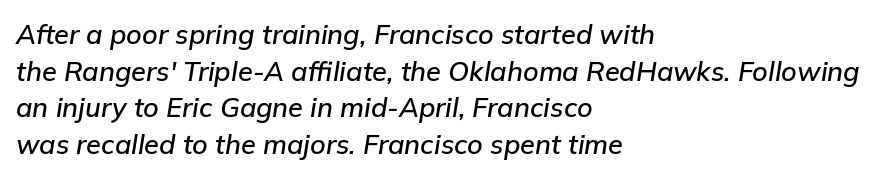
{"italic": "yes", "lean": "right", "slant_degrees": 9, "underline": "no", "align": "left", "line_spacing": "normal", "line_spacing_ratio": 1.36, "letter_spacing": "normal", "letter_spacing_em": 0.0, "glyph_px": 27}
